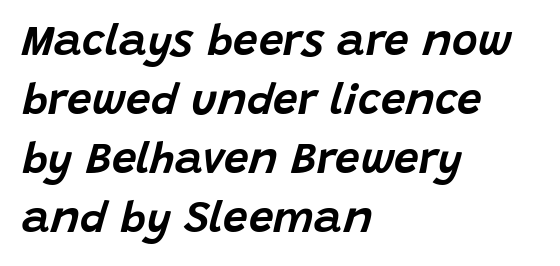
The image shows 44 px text type, italic (leaning right); set left-aligned, normal line spacing (1.34x), normal letter spacing, not underlined; low stroke contrast and a large x-height.
